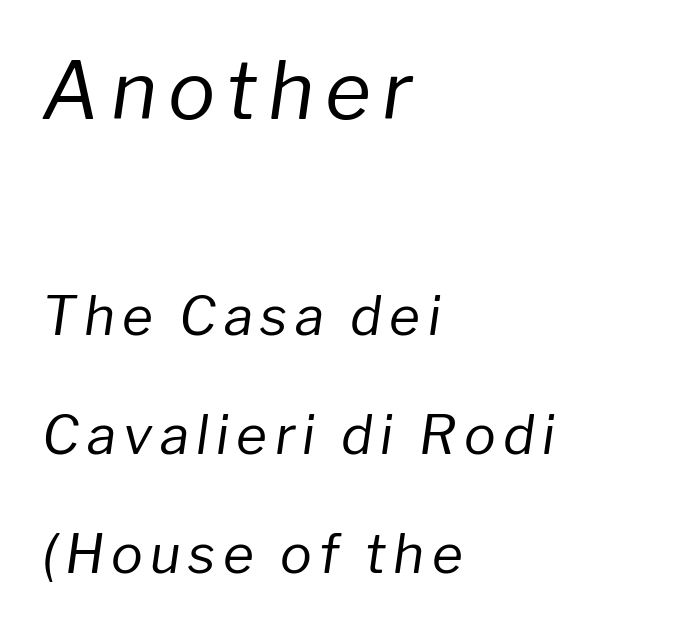
The image shows 79 px regular-weight type, italic (leaning right); set left-aligned, loose line spacing (2.25x), not underlined; the first (top) block is 1.49x larger; low stroke contrast and a medium x-height.
